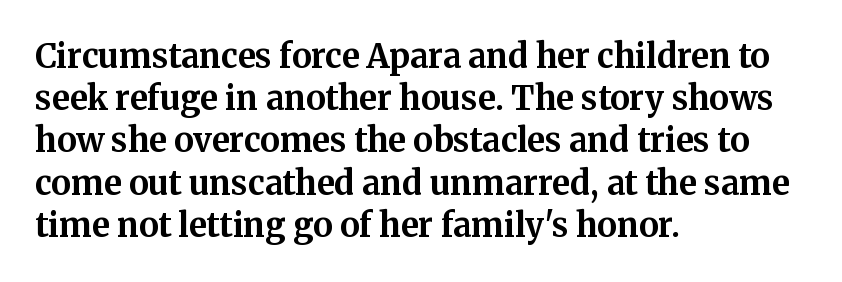
{"serif": "yes", "italic": "no", "bold": "yes", "weight": "bold", "width": "normal", "stroke_contrast": "medium", "x_height": "medium", "monospaced": "no", "underline": "no", "align": "left", "line_spacing": "normal", "line_spacing_ratio": 1.28, "letter_spacing": "normal", "letter_spacing_em": 0.0, "glyph_px": 33}
